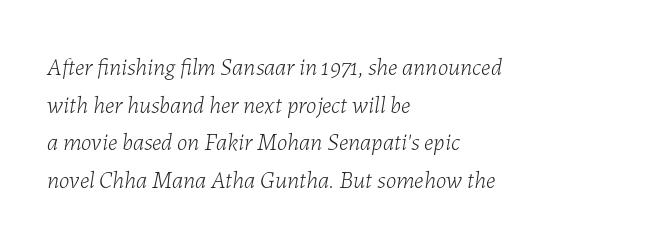
{"italic": "yes", "lean": "right", "slant_degrees": 7, "bold": "no", "underline": "no", "align": "left", "line_spacing": "normal", "line_spacing_ratio": 1.57, "letter_spacing": "normal", "letter_spacing_em": 0.0, "glyph_px": 24}
